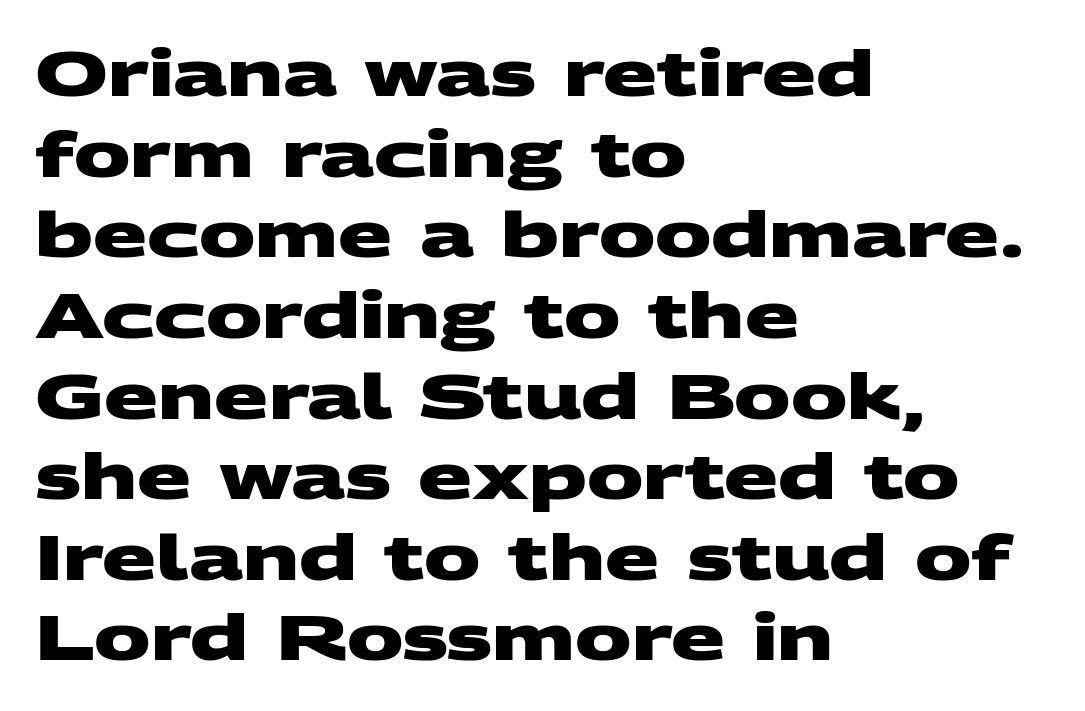
The image shows 63 px heavy, wide sans-serif type; set left-aligned, normal line spacing (1.28x), normal letter spacing, not underlined; medium stroke contrast and a large x-height.
